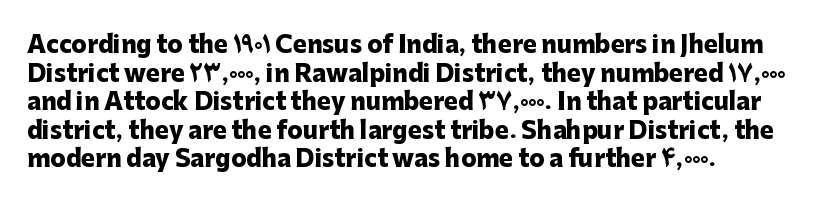
Every character sits straight up, as roman type does. Stroke thickness is high; the sample reads as a true bold. Inter-character spacing is left at the font's built-in metrics. Casual observation: everything's shoved over to the left. The specimen omits any rule beneath the text block's lines.
